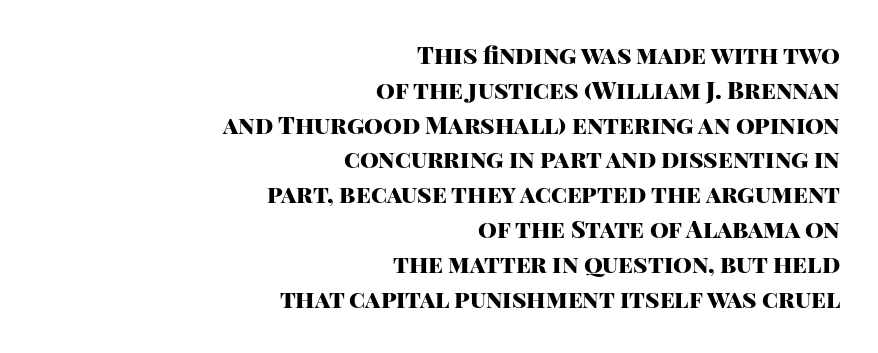
The image shows 24 px bold type, upright; set right-aligned, normal line spacing (1.45x), normal letter spacing, not underlined.
